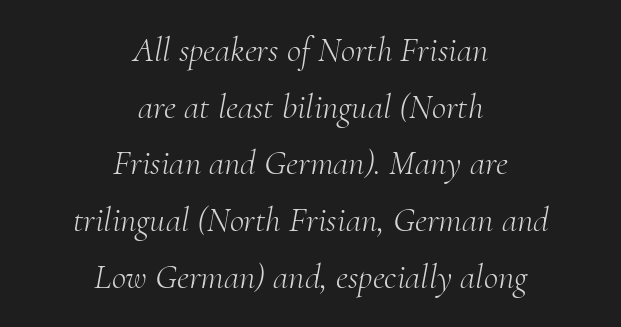
Q: Is the text bold? A: No.
Q: Is the text italic (slanted)? A: Yes, it leans right by about 10 degrees.
Q: Is the typeface a serif or a sans-serif typeface? A: Serif.
Q: Is the text underlined? A: No.
Q: How is the paragraph aligned? A: Centered.
Q: Is the spacing between letters normal or unusually wide? A: Normal.
Q: Is the spacing between lines tight, normal or loose? A: Normal.
Q: Width (condensed, normal, or wide)? A: Normal.
Q: Stroke contrast? A: Medium.
Q: x-height? A: Small.
Q: Monospaced? A: No.
